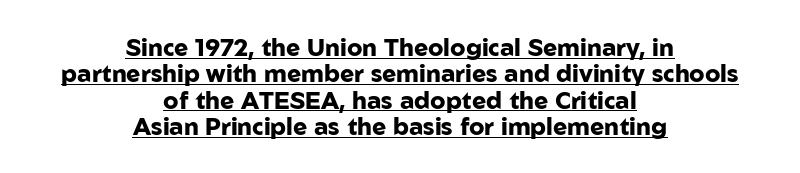
The image shows 24 px bold type, upright; set centered, tight line spacing (1.1x), normal letter spacing, underlined.
